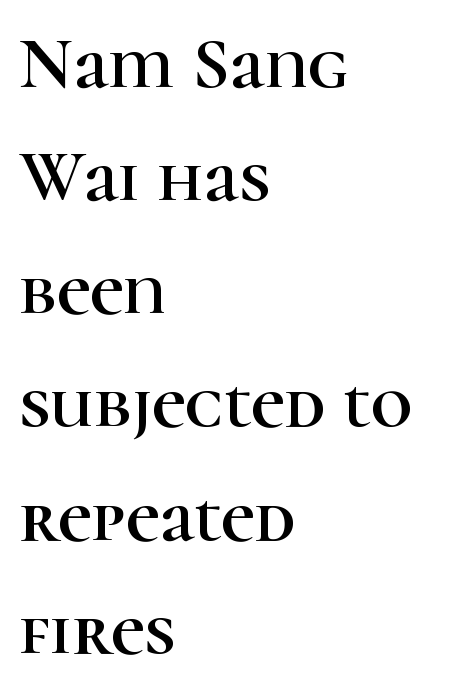
Q: Is the text italic (slanted)? A: No, it is upright.
Q: Is the typeface a serif or a sans-serif typeface? A: Serif.
Q: Is the text underlined? A: No.
Q: How is the paragraph aligned? A: Left-aligned.
Q: Is the spacing between letters normal or unusually wide? A: Normal.
Q: Is the spacing between lines tight, normal or loose? A: Normal.
Q: Width (condensed, normal, or wide)? A: Normal.
Q: Stroke contrast? A: High.
Q: x-height? A: Medium.
Q: Monospaced? A: No.
